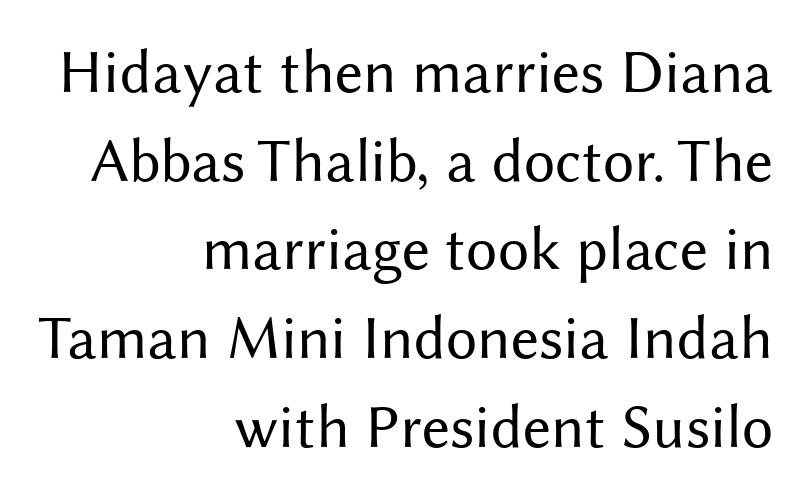
Q: Is the text bold? A: No.
Q: Is the text italic (slanted)? A: No, it is upright.
Q: Is the typeface a serif or a sans-serif typeface? A: Sans-serif.
Q: Is the text underlined? A: No.
Q: How is the paragraph aligned? A: Right-aligned.
Q: Is the spacing between letters normal or unusually wide? A: Normal.
Q: Is the spacing between lines tight, normal or loose? A: Normal.
Q: Width (condensed, normal, or wide)? A: Normal.
Q: Stroke contrast? A: Medium.
Q: x-height? A: Medium.
Q: Monospaced? A: No.
